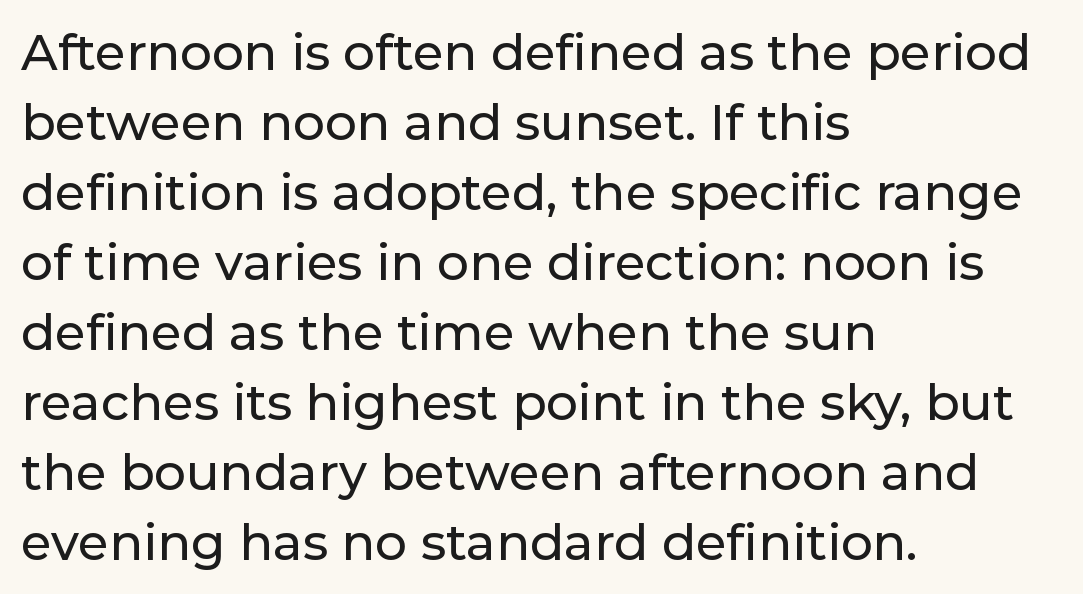
The text was rendered using a sans face with plain stroke endings. The tracking reads as untouched default to a designer's eye. Rows of type keep a routine distance in the vertical direction. A roman cut, with each character standing at attention. Here the designer chose a conventional face with non-uniform glyph widths.
